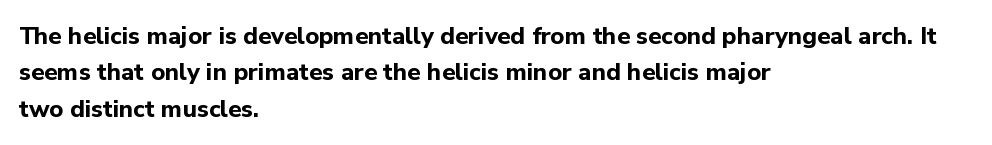
The designer left line spacing at the default. The horizontal fit of the characters is conventional and even. The specimen reads as upright at a glance. The passage shown is not underscored anywhere. The letters are bold, with thick, heavy strokes.
